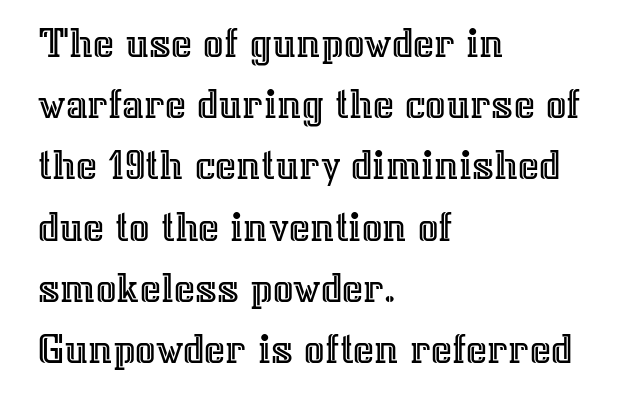
Q: Is the text italic (slanted)? A: No, it is upright.
Q: Is the text underlined? A: No.
Q: How is the paragraph aligned? A: Left-aligned.
Q: Is the spacing between letters normal or unusually wide? A: Normal.
Q: Is the spacing between lines tight, normal or loose? A: Normal.
Q: Width (condensed, normal, or wide)? A: Normal.
Q: x-height? A: Medium.
Q: Monospaced? A: No.
